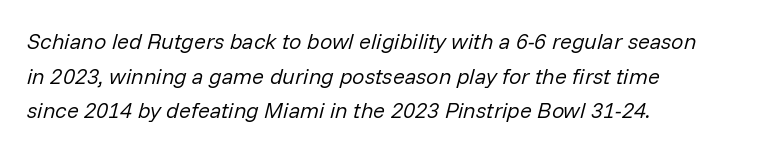
The image shows 22 px text type, italic (leaning right); set left-aligned, normal line spacing (1.57x), normal letter spacing, not underlined.
